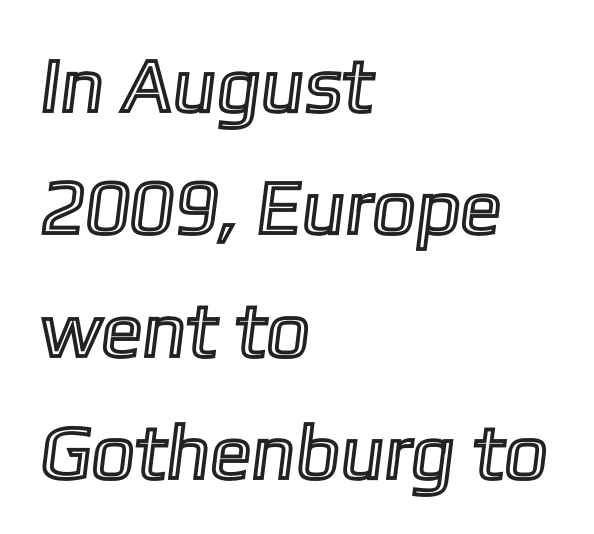
Interline gaps are of average width in this sample. There is no visible air inserted between adjacent glyphs. Beneath every word, the page is bare. The face used here is proportionally spaced, like ordinary book or web type. Left-aligned paragraph, ragged on the right.
